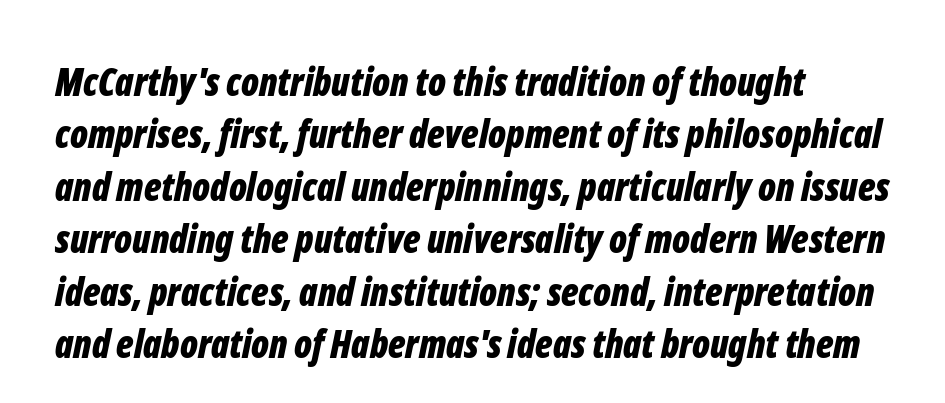
The passage shown is emphatically bold. Yep, that's italic — everything's leaning. Type without underlining. If you measured baseline to baseline, you'd find a middling distance.
